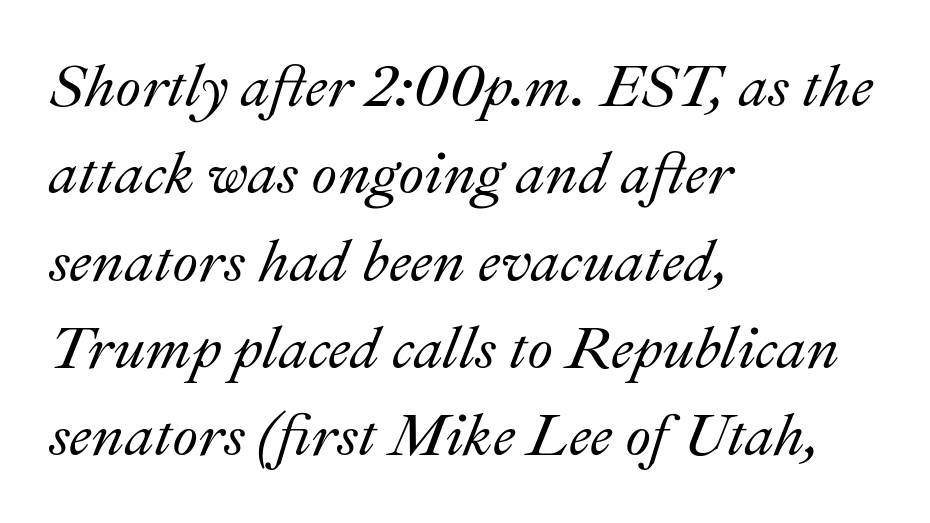
Q: Is the text italic (slanted)? A: Yes, it leans right by about 22 degrees.
Q: Is the text underlined? A: No.
Q: How is the paragraph aligned? A: Left-aligned.
Q: Is the spacing between letters normal or unusually wide? A: Normal.
Q: Is the spacing between lines tight, normal or loose? A: Normal.
Q: Width (condensed, normal, or wide)? A: Normal.
Q: Stroke contrast? A: Medium.
Q: x-height? A: Small.
Q: Monospaced? A: No.
